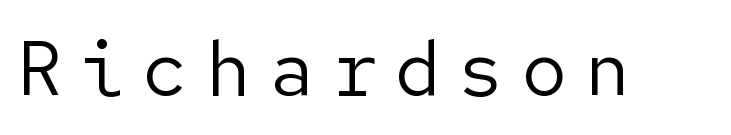
The image shows 77 px regular-weight sans-serif type, upright; set unusually wide letter spacing (+0.22 em), not underlined; low stroke contrast and a medium x-height.
